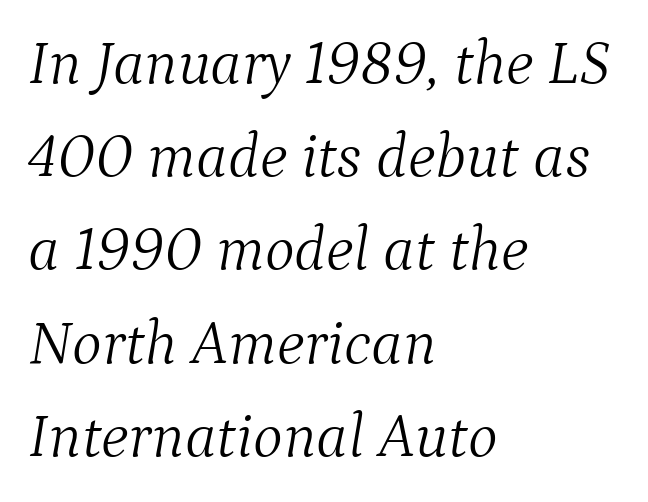
Q: Is the text bold? A: No.
Q: Is the text italic (slanted)? A: Yes, it leans right by about 9 degrees.
Q: Is the typeface a serif or a sans-serif typeface? A: Serif.
Q: Is the text underlined? A: No.
Q: How is the paragraph aligned? A: Left-aligned.
Q: Is the spacing between letters normal or unusually wide? A: Normal.
Q: Is the spacing between lines tight, normal or loose? A: Normal.
Q: Width (condensed, normal, or wide)? A: Normal.
Q: Stroke contrast? A: Medium.
Q: x-height? A: Medium.
Q: Monospaced? A: No.
